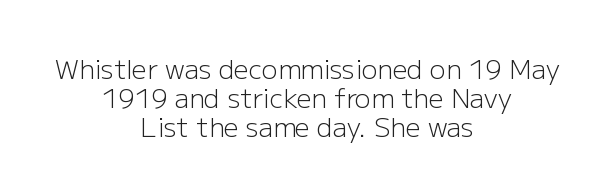
The image shows 26 px text type, upright; set centered, tight line spacing (1.12x), normal letter spacing, not underlined.
